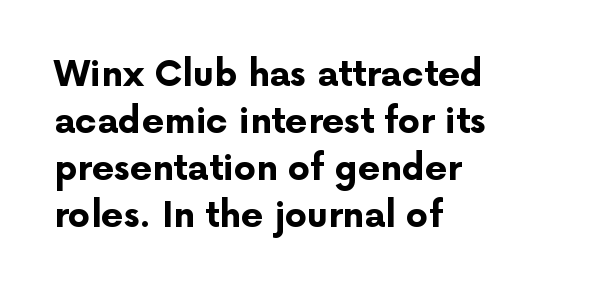
Q: Is the text bold? A: Yes.
Q: Is the text italic (slanted)? A: No, it is upright.
Q: Is the typeface a serif or a sans-serif typeface? A: Sans-serif.
Q: Is the text underlined? A: No.
Q: How is the paragraph aligned? A: Left-aligned.
Q: Is the spacing between letters normal or unusually wide? A: Normal.
Q: Is the spacing between lines tight, normal or loose? A: Normal.
Q: Width (condensed, normal, or wide)? A: Normal.
Q: Stroke contrast? A: Low.
Q: x-height? A: Medium.
Q: Monospaced? A: No.
